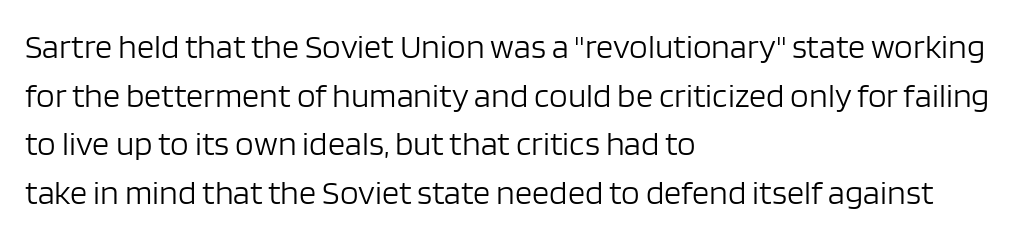
{"serif": "no", "italic": "no", "bold": "no", "weight": "light", "width": "normal", "stroke_contrast": "low", "x_height": "large", "monospaced": "no", "underline": "no", "align": "left", "line_spacing": "normal", "line_spacing_ratio": 1.43, "letter_spacing": "normal", "letter_spacing_em": 0.0, "glyph_px": 34}
